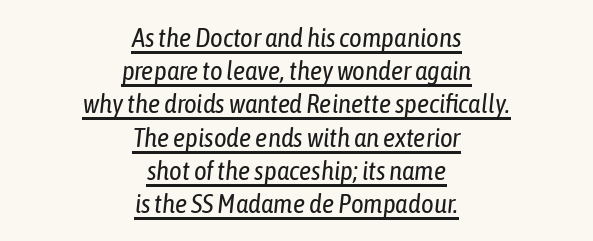
{"italic": "yes", "lean": "right", "slant_degrees": 6, "bold": "no", "underline": "yes", "align": "center", "line_spacing_ratio": 1.23, "letter_spacing": "normal", "letter_spacing_em": 0.0, "glyph_px": 27}
